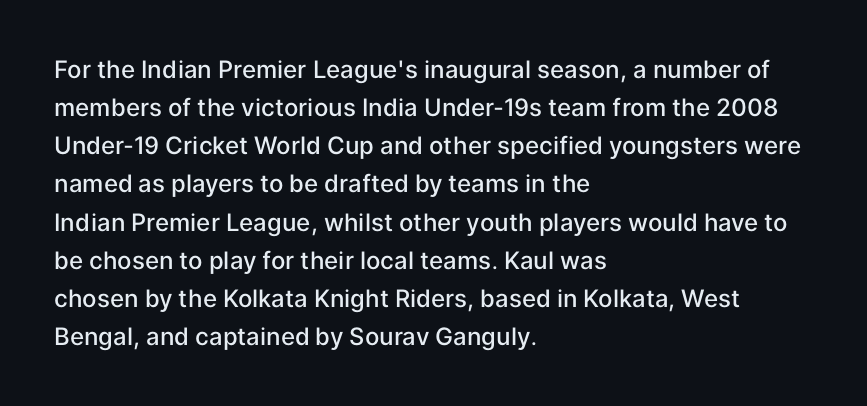
The image shows 24 px text type, upright; set left-aligned, normal line spacing (1.59x), normal letter spacing, not underlined.
